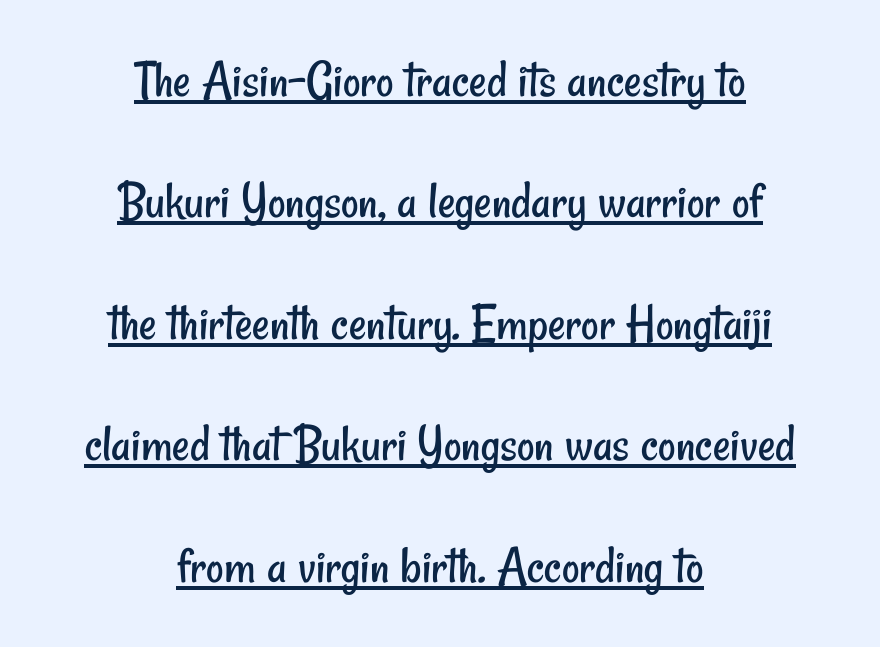
Q: Is the text bold? A: No.
Q: Is the typeface a serif or a sans-serif typeface? A: Sans-serif.
Q: Is the text underlined? A: Yes.
Q: How is the paragraph aligned? A: Centered.
Q: Is the spacing between letters normal or unusually wide? A: Normal.
Q: Is the spacing between lines tight, normal or loose? A: Loose.
Q: Width (condensed, normal, or wide)? A: Condensed.
Q: Stroke contrast? A: Low.
Q: x-height? A: Small.
Q: Monospaced? A: No.
